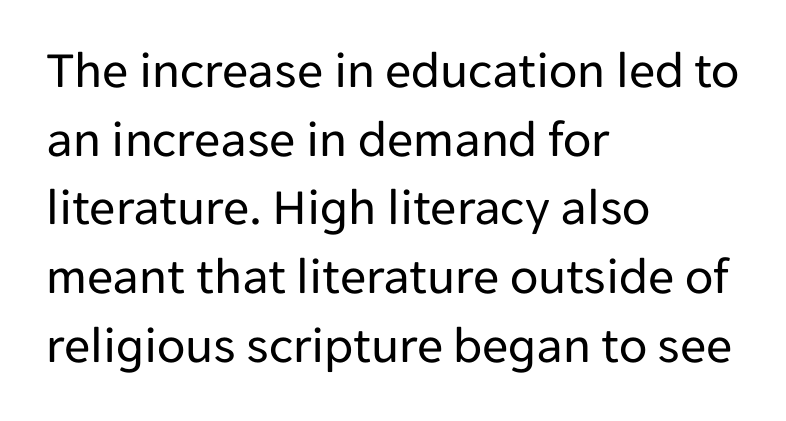
{"serif": "no", "italic": "no", "bold": "no", "weight": "regular", "width": "normal", "stroke_contrast": "low", "x_height": "medium", "monospaced": "no", "underline": "no", "align": "left", "line_spacing": "normal", "line_spacing_ratio": 1.32, "letter_spacing": "normal", "letter_spacing_em": 0.0, "glyph_px": 52}
